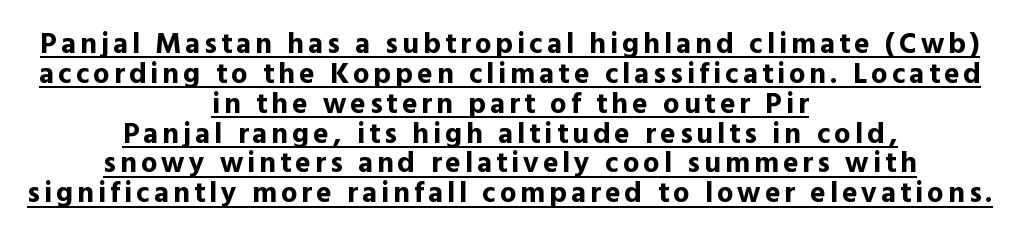
Q: Is the text bold? A: Yes.
Q: Is the text italic (slanted)? A: No, it is upright.
Q: Is the typeface a serif or a sans-serif typeface? A: Sans-serif.
Q: Is the text underlined? A: Yes.
Q: How is the paragraph aligned? A: Centered.
Q: Is the spacing between lines tight, normal or loose? A: Tight.
Q: Width (condensed, normal, or wide)? A: Normal.
Q: x-height? A: Medium.
Q: Monospaced? A: No.
